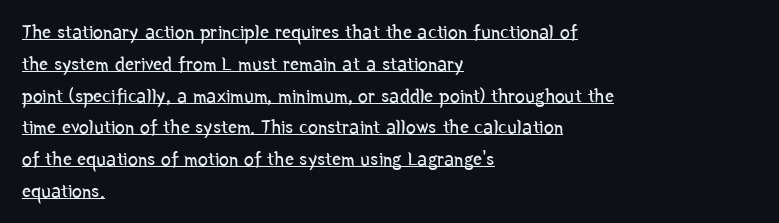
{"italic": "no", "bold": "no", "underline": "yes", "align": "left", "line_spacing": "normal", "line_spacing_ratio": 1.59, "letter_spacing": "normal", "letter_spacing_em": 0.0, "glyph_px": 20}
